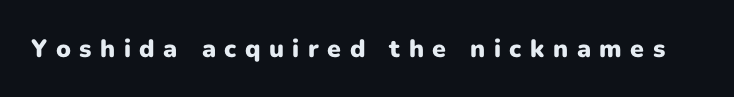
{"italic": "no", "bold": "yes", "underline": "no", "letter_spacing": "wide", "letter_spacing_em": 0.34, "glyph_px": 25}
